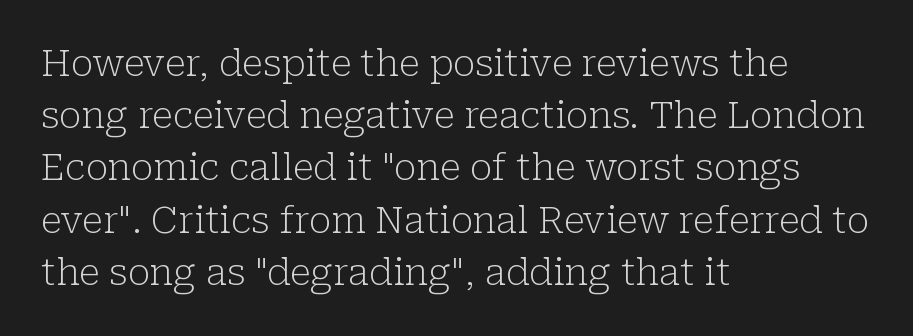
The image shows 37 px light serif type, upright; set left-aligned, normal line spacing (1.41x), normal letter spacing, not underlined; low stroke contrast and a medium x-height.
